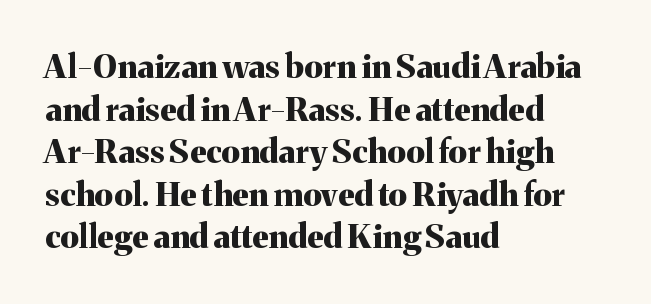
{"serif": "yes", "italic": "no", "bold": "yes", "weight": "bold", "width": "normal", "stroke_contrast": "medium", "x_height": "medium", "monospaced": "no", "underline": "no", "align": "left", "line_spacing": "normal", "line_spacing_ratio": 1.29, "letter_spacing": "normal", "letter_spacing_em": 0.0, "glyph_px": 33}
